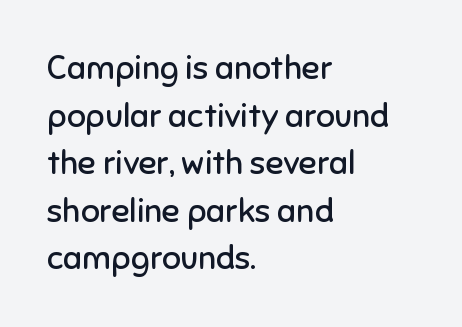
Q: Is the text bold? A: No.
Q: Is the text italic (slanted)? A: No, it is upright.
Q: Is the typeface a serif or a sans-serif typeface? A: Sans-serif.
Q: Is the text underlined? A: No.
Q: How is the paragraph aligned? A: Left-aligned.
Q: Is the spacing between letters normal or unusually wide? A: Normal.
Q: Is the spacing between lines tight, normal or loose? A: Normal.
Q: Width (condensed, normal, or wide)? A: Normal.
Q: Stroke contrast? A: Low.
Q: x-height? A: Medium.
Q: Monospaced? A: No.
